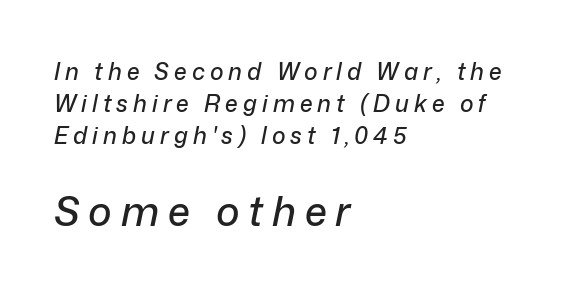
Q: Is the text italic (slanted)? A: Yes, it leans right by about 12 degrees.
Q: Is the text underlined? A: No.
Q: How is the paragraph aligned? A: Left-aligned.
Q: Is the spacing between letters normal or unusually wide? A: Unusually wide.
Q: Is the spacing between lines tight, normal or loose? A: Normal.
Q: Which block of text is set in a larger size, the first (top) or the second (bottom)? A: The second (bottom) one.
Q: Width (condensed, normal, or wide)? A: Normal.
Q: Stroke contrast? A: Low.
Q: x-height? A: Medium.
Q: Monospaced? A: No.
